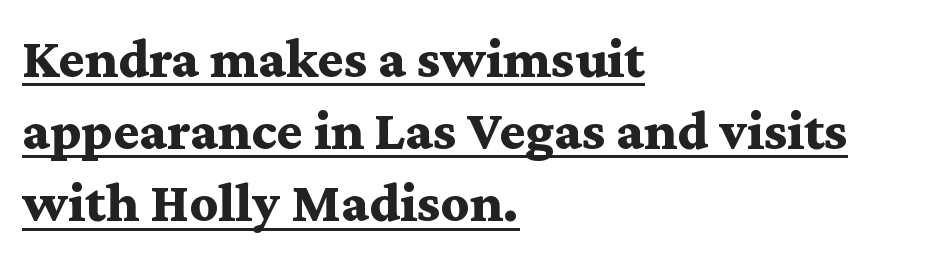
Q: Is the text bold? A: Yes.
Q: Is the text italic (slanted)? A: No, it is upright.
Q: Is the typeface a serif or a sans-serif typeface? A: Serif.
Q: Is the text underlined? A: Yes.
Q: How is the paragraph aligned? A: Left-aligned.
Q: Is the spacing between letters normal or unusually wide? A: Normal.
Q: Is the spacing between lines tight, normal or loose? A: Normal.
Q: Width (condensed, normal, or wide)? A: Wide.
Q: Stroke contrast? A: Medium.
Q: x-height? A: Medium.
Q: Monospaced? A: No.
